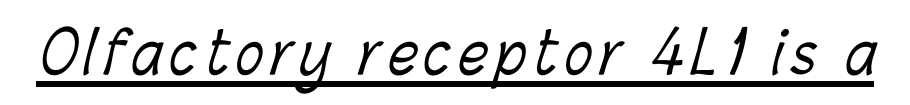
Like a heading marked for emphasis, these lines bear an underscore. These lines are rendered in a variable-pitch font. Caption: face not bold, strokes unweighted.
